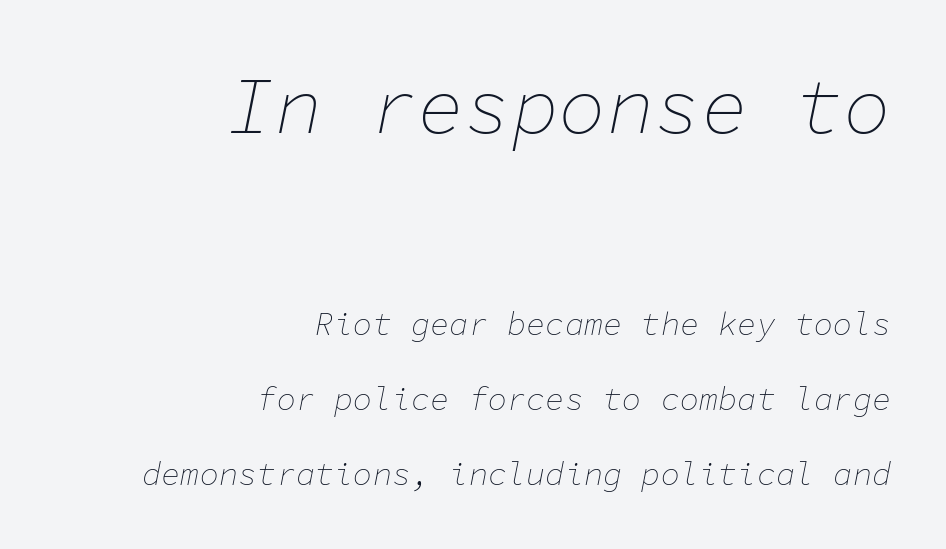
{"italic": "yes", "lean": "right", "slant_degrees": 11, "bold": "no", "weight": "thin", "width": "normal", "stroke_contrast": "low", "x_height": "medium", "monospaced": "yes", "underline": "no", "align": "right", "line_spacing": "loose", "line_spacing_ratio": 2.34, "letter_spacing": "normal", "letter_spacing_em": 0.0, "larger_block": "first", "size_ratio": 2.47, "glyph_px": 79}
